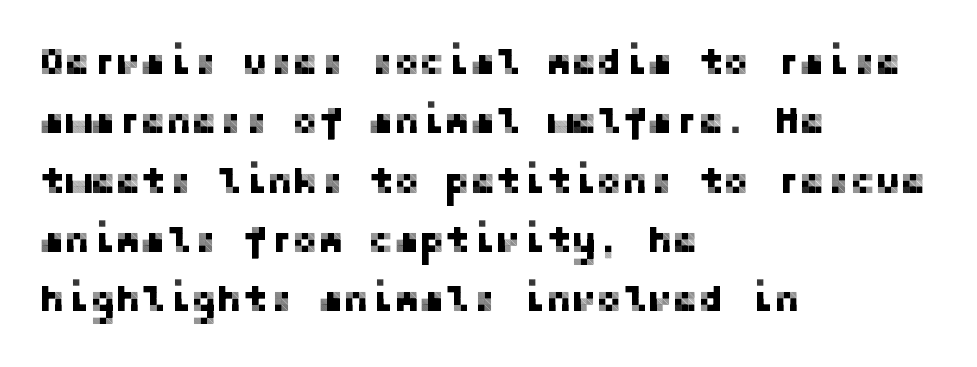
This sample uses a sans-serif face. Honestly, the letter spacing is just normal — you wouldn't notice it. The specimen omits any rule beneath the text block's lines. Horizontal alignment here is leftward, the default for most running prose. The leading is moderate, giving the passage an even texture. A typesetter would mark this as roman, not italic.
